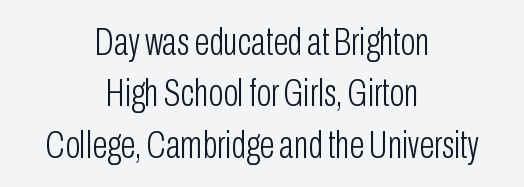
Q: Is the text bold? A: No.
Q: Is the text italic (slanted)? A: No, it is upright.
Q: Is the typeface a serif or a sans-serif typeface? A: Sans-serif.
Q: Is the text underlined? A: No.
Q: How is the paragraph aligned? A: Centered.
Q: Is the spacing between letters normal or unusually wide? A: Normal.
Q: Is the spacing between lines tight, normal or loose? A: Normal.
Q: Width (condensed, normal, or wide)? A: Condensed.
Q: Stroke contrast? A: Low.
Q: x-height? A: Medium.
Q: Monospaced? A: No.
